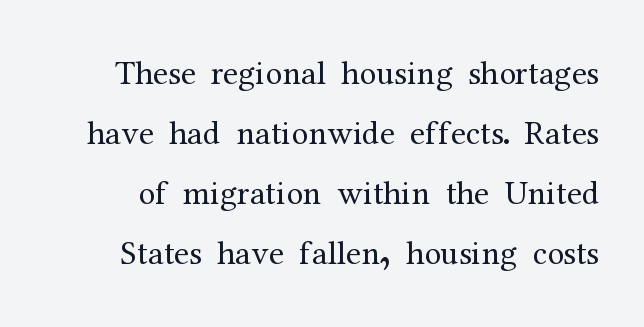
Q: Is the text bold? A: No.
Q: Is the text italic (slanted)? A: No, it is upright.
Q: Is the typeface a serif or a sans-serif typeface? A: Serif.
Q: Is the text underlined? A: No.
Q: Is the spacing between letters normal or unusually wide? A: Normal.
Q: Width (condensed, normal, or wide)? A: Normal.
Q: Stroke contrast? A: Medium.
Q: x-height? A: Medium.
Q: Monospaced? A: No.
